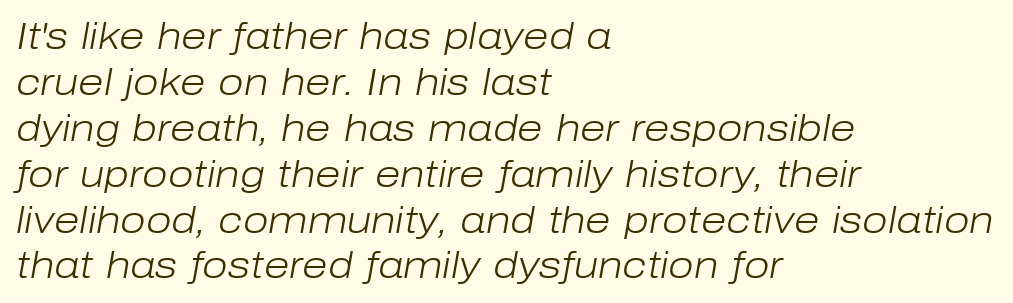
{"italic": "yes", "lean": "right", "slant_degrees": 10, "bold": "no", "weight": "light", "width": "normal", "stroke_contrast": "low", "x_height": "medium", "monospaced": "no", "underline": "no", "align": "left", "line_spacing_ratio": 1.24, "letter_spacing": "normal", "letter_spacing_em": 0.0, "glyph_px": 37}
